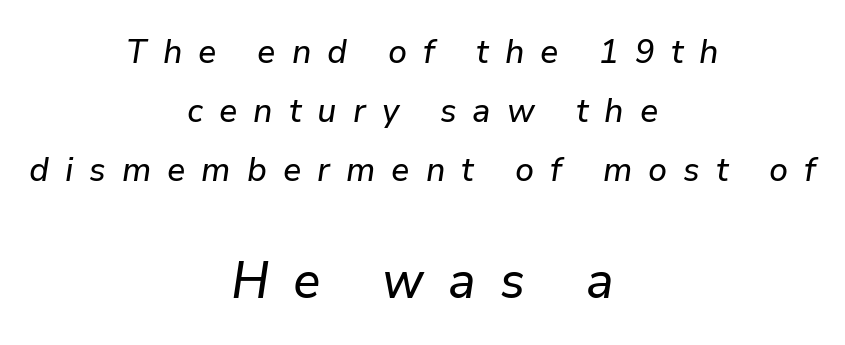
The lines are quadded center. Think of a printed novel: that variable character pitch is what you see here. Each word looks stretched out because of the extra space between its letters. Character size in the trailing block exceeds that of the leading block.
